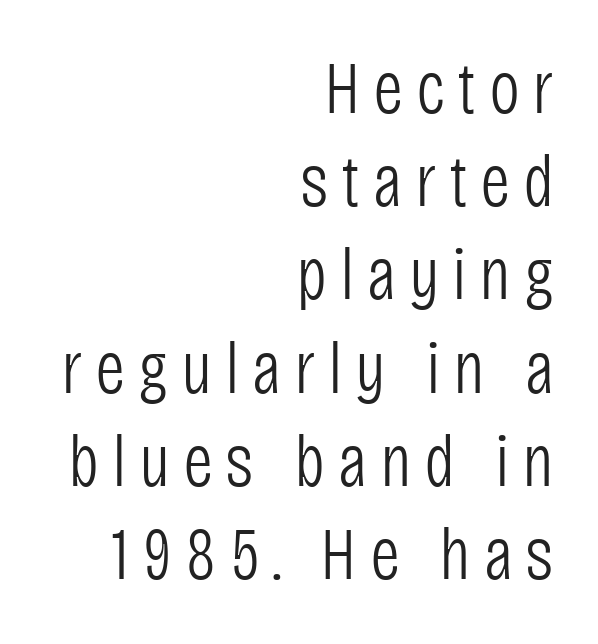
{"serif": "no", "italic": "no", "bold": "no", "weight": "light", "width": "condensed", "stroke_contrast": "low", "x_height": "large", "monospaced": "no", "underline": "no", "align": "right", "line_spacing": "normal", "line_spacing_ratio": 1.26, "glyph_px": 74}
